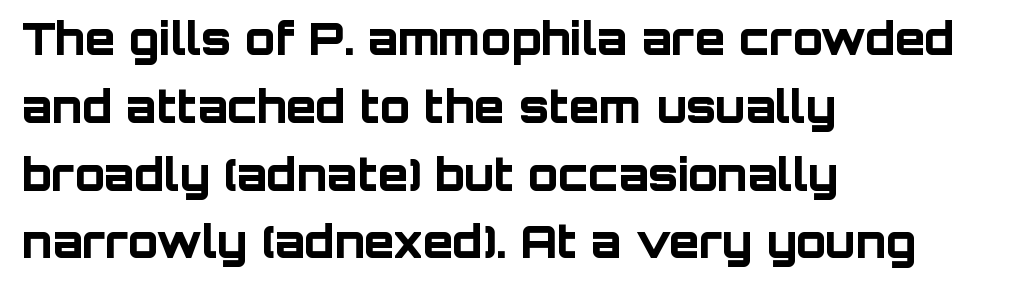
A classic flush-left, rag-right setting is used for this passage. Each letter keeps its own natural width here, so spacing adapts to shape. Each row of text sits above clean, open space. Stroke thickness is high; the sample reads as a true bold. Leading: standard. Italic: no, the glyphs are upright roman.
